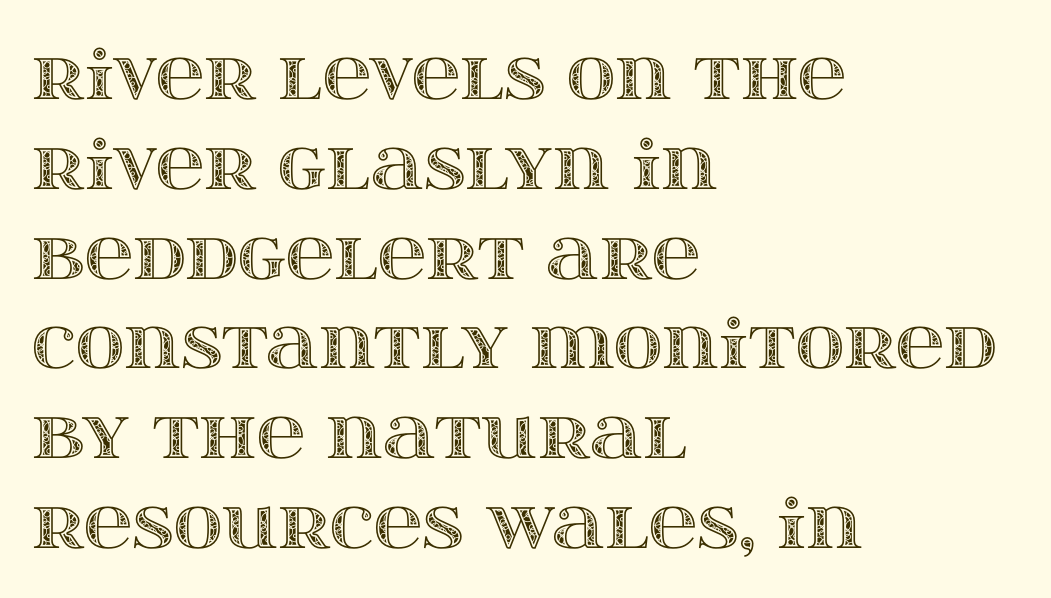
The image shows 67 px wide type, upright; set left-aligned, normal line spacing (1.34x), normal letter spacing, not underlined; a large x-height.
